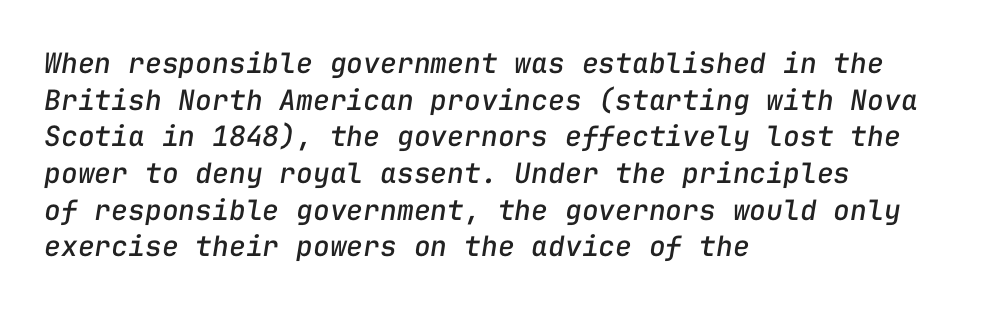
In terms of letterspacing, this is plain default setting. Emphasis-style slanted type is in use. The face used here is monospaced, like something from a code editor. Line spacing here is normal.
